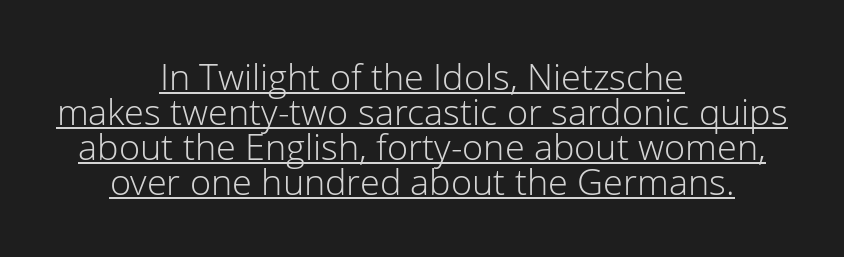
The image shows 36 px light sans-serif type, upright; set centered, tight line spacing (0.97x), normal letter spacing, underlined; low stroke contrast and a medium x-height.
